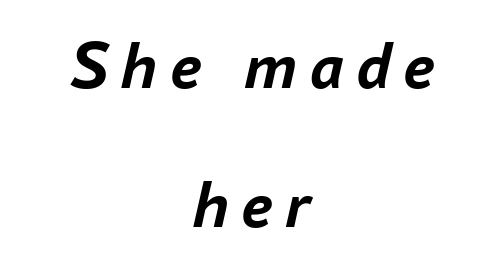
{"italic": "yes", "lean": "right", "slant_degrees": 16, "bold": "yes", "weight": "semibold", "width": "normal", "stroke_contrast": "low", "x_height": "medium", "monospaced": "no", "underline": "no", "align": "center", "line_spacing": "loose", "line_spacing_ratio": 2.01, "glyph_px": 69}
